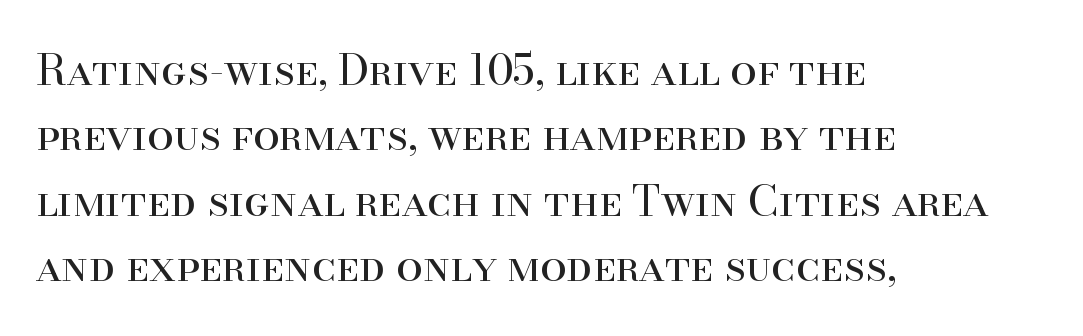
This sample has the flowing, uneven cadence of proportional lettering. Nothing heavy about these letters — not bold at all. The type family on display is of the serif kind. There is no visible air inserted between adjacent glyphs.
